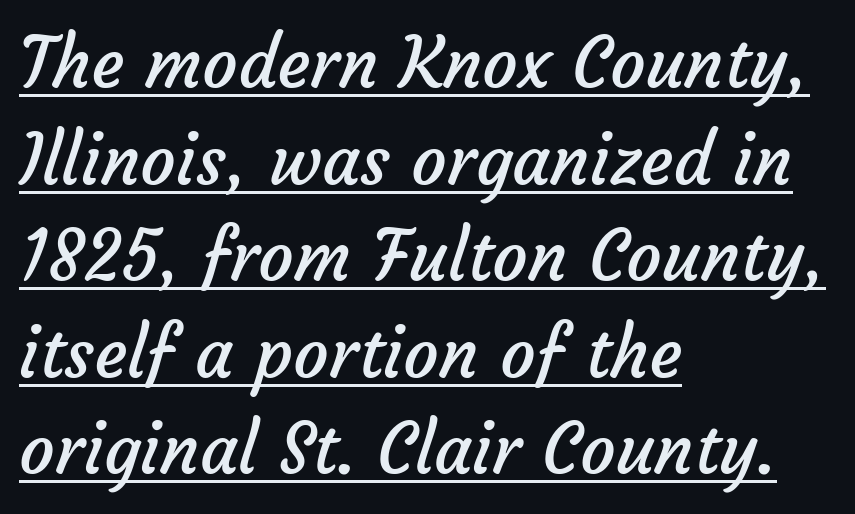
{"serif": "no", "bold": "no", "weight": "regular", "width": "normal", "stroke_contrast": "low", "x_height": "medium", "monospaced": "no", "underline": "yes", "align": "left", "line_spacing": "normal", "line_spacing_ratio": 1.38, "letter_spacing": "normal", "letter_spacing_em": 0.0, "glyph_px": 70}
